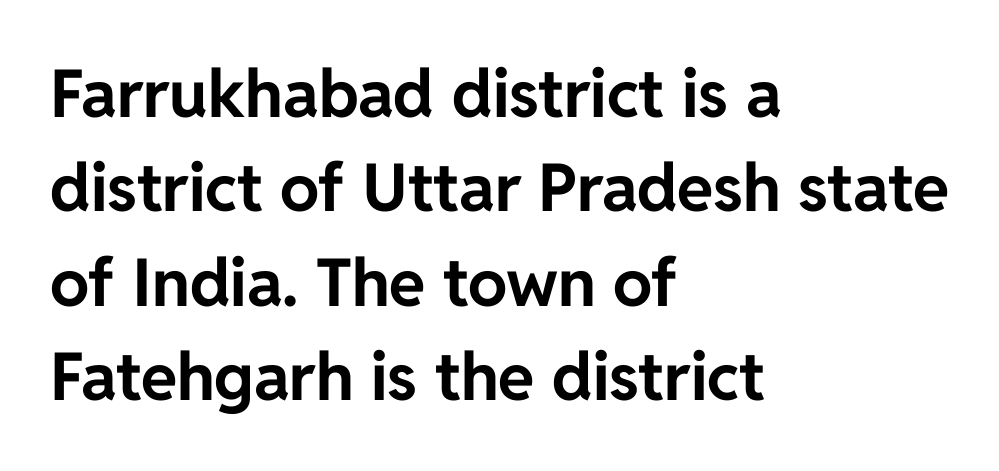
Q: Is the text bold? A: Yes.
Q: Is the text italic (slanted)? A: No, it is upright.
Q: Is the typeface a serif or a sans-serif typeface? A: Sans-serif.
Q: Is the text underlined? A: No.
Q: How is the paragraph aligned? A: Left-aligned.
Q: Is the spacing between letters normal or unusually wide? A: Normal.
Q: Is the spacing between lines tight, normal or loose? A: Normal.
Q: Width (condensed, normal, or wide)? A: Normal.
Q: Stroke contrast? A: Low.
Q: x-height? A: Medium.
Q: Monospaced? A: No.
